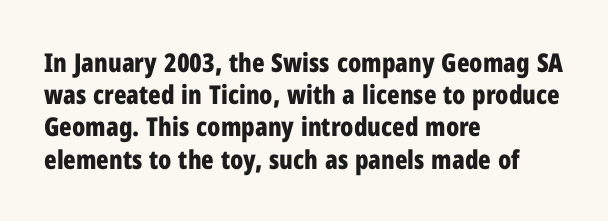
The image shows 26 px bold type, upright; set left-aligned, line spacing 1.24x, normal letter spacing, not underlined.
